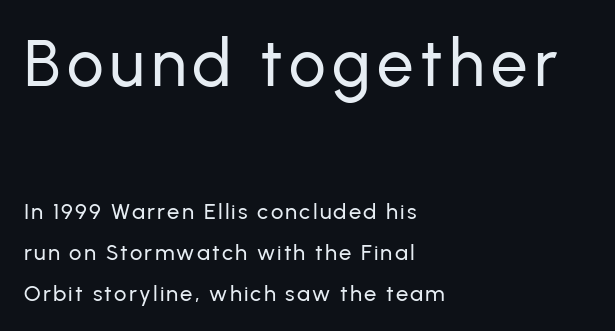
The image shows 65 px sans-serif type, upright; set left-aligned, line spacing 1.87x, not underlined; the first (top) block is 2.95x larger; low stroke contrast and a medium x-height.
